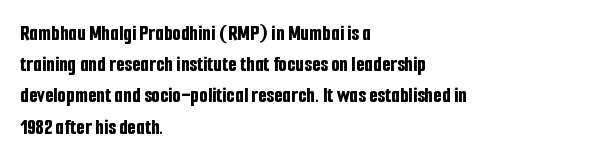
{"italic": "no", "bold": "yes", "underline": "no", "align": "left", "line_spacing": "normal", "line_spacing_ratio": 1.42, "letter_spacing": "normal", "letter_spacing_em": 0.0, "glyph_px": 22}
